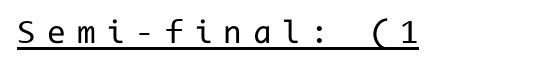
The image shows 34 px regular-weight sans-serif type, upright, monospaced; set unusually wide letter spacing (+0.33 em), underlined; low stroke contrast and a medium x-height.
